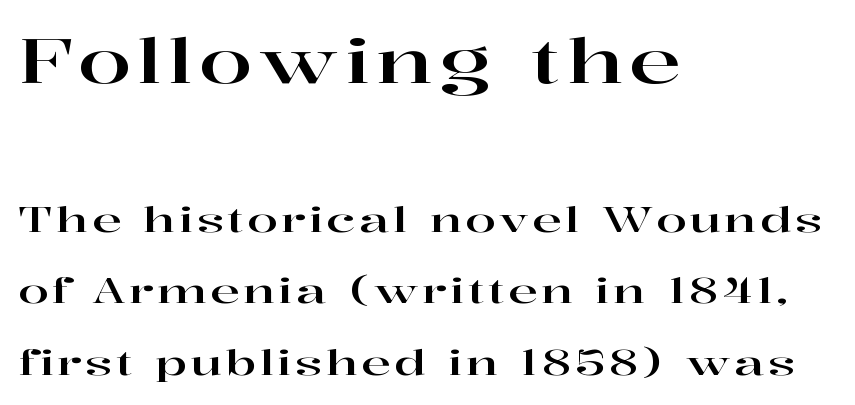
The passage shown begins with its larger block and ends with its smaller one. Only glyphs here, with clear space below each row. This sample has the flowing, uneven cadence of proportional lettering. Serif or sans? Serif — the stroke terminals have little feet.
